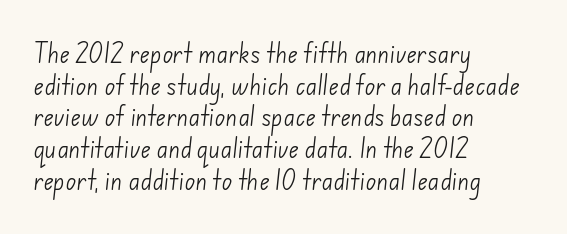
The image shows 22 px text type; set left-aligned, normal line spacing (1.44x), normal letter spacing, not underlined.
